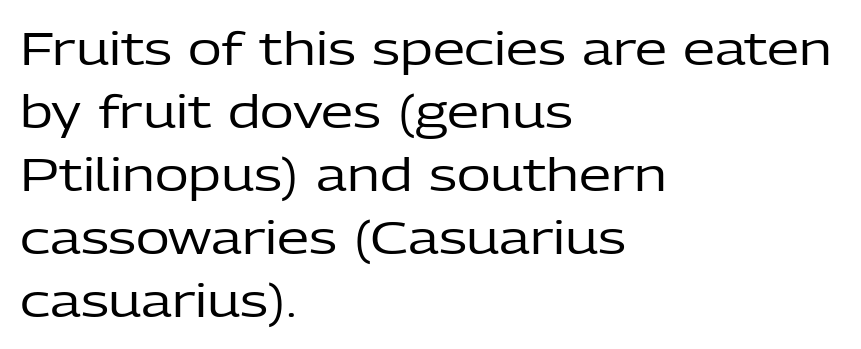
Q: Is the text bold? A: No.
Q: Is the text italic (slanted)? A: No, it is upright.
Q: Is the typeface a serif or a sans-serif typeface? A: Sans-serif.
Q: Is the text underlined? A: No.
Q: How is the paragraph aligned? A: Left-aligned.
Q: Is the spacing between letters normal or unusually wide? A: Normal.
Q: Is the spacing between lines tight, normal or loose? A: Normal.
Q: Width (condensed, normal, or wide)? A: Normal.
Q: Stroke contrast? A: Low.
Q: x-height? A: Medium.
Q: Monospaced? A: No.
